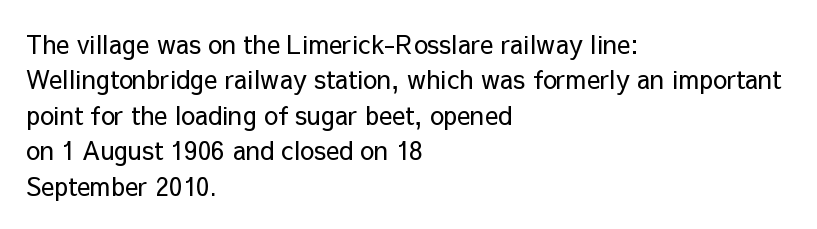
The image shows 25 px text type, upright; set left-aligned, normal line spacing (1.42x), normal letter spacing, not underlined.
